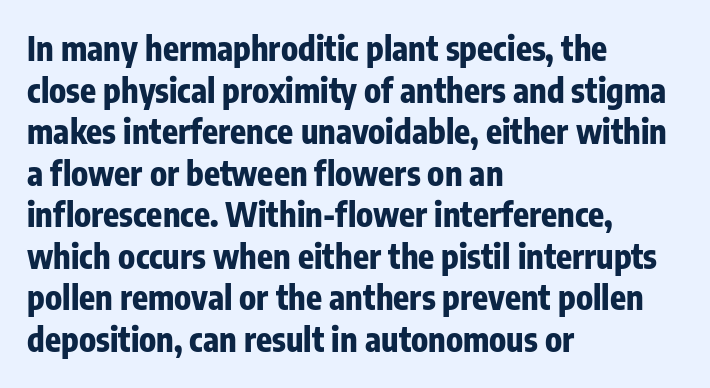
{"serif": "no", "italic": "no", "bold": "yes", "weight": "bold", "width": "condensed", "stroke_contrast": "low", "x_height": "medium", "monospaced": "no", "underline": "no", "align": "left", "line_spacing": "normal", "line_spacing_ratio": 1.26, "letter_spacing": "normal", "letter_spacing_em": 0.0, "glyph_px": 33}
